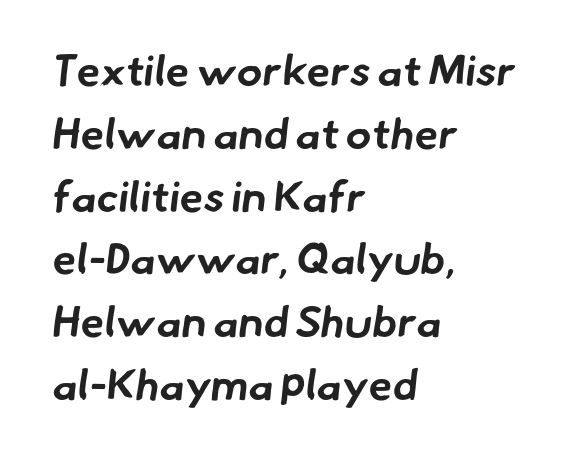
Q: Is the text bold? A: Yes.
Q: Is the typeface a serif or a sans-serif typeface? A: Sans-serif.
Q: Is the text underlined? A: No.
Q: How is the paragraph aligned? A: Left-aligned.
Q: Is the spacing between letters normal or unusually wide? A: Normal.
Q: Is the spacing between lines tight, normal or loose? A: Normal.
Q: Width (condensed, normal, or wide)? A: Normal.
Q: Stroke contrast? A: Low.
Q: x-height? A: Small.
Q: Monospaced? A: No.
